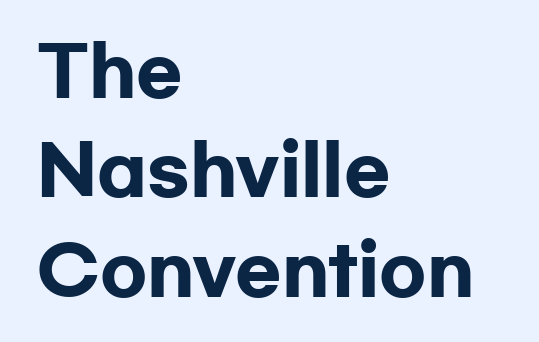
Q: Is the text bold? A: Yes.
Q: Is the text italic (slanted)? A: No, it is upright.
Q: Is the typeface a serif or a sans-serif typeface? A: Sans-serif.
Q: Is the text underlined? A: No.
Q: How is the paragraph aligned? A: Left-aligned.
Q: Is the spacing between letters normal or unusually wide? A: Normal.
Q: Is the spacing between lines tight, normal or loose? A: Normal.
Q: Width (condensed, normal, or wide)? A: Wide.
Q: Stroke contrast? A: Low.
Q: x-height? A: Medium.
Q: Monospaced? A: No.
